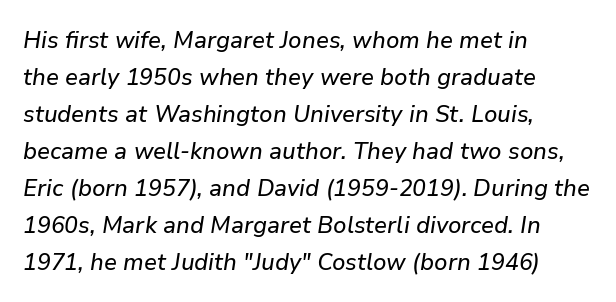
The image shows 24 px text type, italic (leaning right); set left-aligned, normal line spacing (1.54x), normal letter spacing, not underlined.
